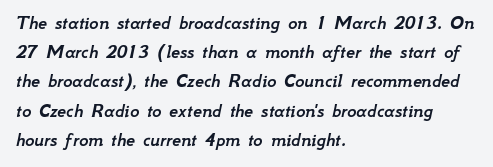
The image shows 20 px text type, italic (leaning right); set left-aligned, normal line spacing (1.46x), normal letter spacing, not underlined.
